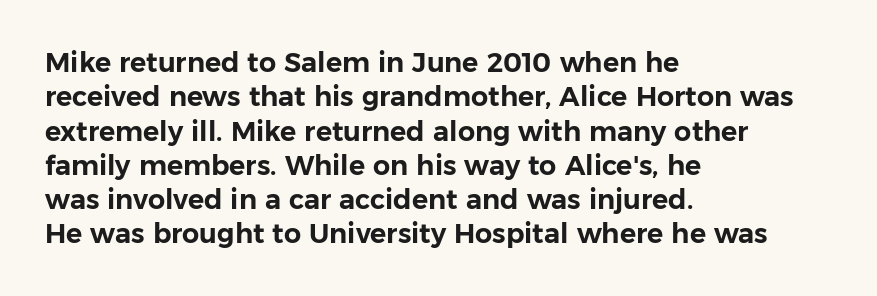
The image shows 27 px text type, upright; set left-aligned, normal line spacing (1.27x), normal letter spacing, not underlined.
